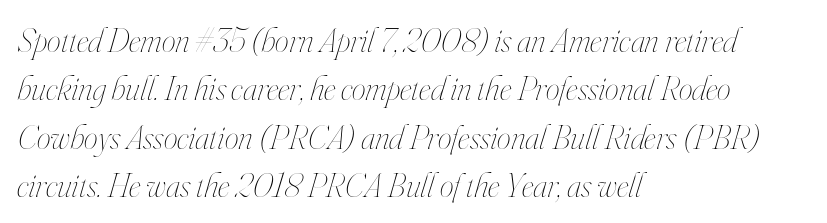
{"italic": "yes", "lean": "right", "slant_degrees": 16, "bold": "no", "weight": "thin", "width": "condensed", "stroke_contrast": "high", "x_height": "small", "monospaced": "no", "underline": "no", "align": "left", "line_spacing": "normal", "line_spacing_ratio": 1.38, "letter_spacing": "normal", "letter_spacing_em": 0.0, "glyph_px": 35}
